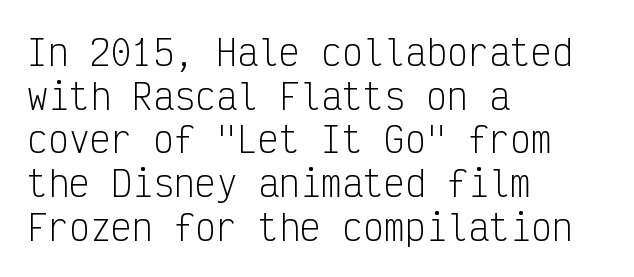
Q: Is the text bold? A: No.
Q: Is the text italic (slanted)? A: No, it is upright.
Q: Is the typeface a serif or a sans-serif typeface? A: Sans-serif.
Q: Is the text underlined? A: No.
Q: How is the paragraph aligned? A: Left-aligned.
Q: Is the spacing between letters normal or unusually wide? A: Normal.
Q: Is the spacing between lines tight, normal or loose? A: Normal.
Q: Width (condensed, normal, or wide)? A: Condensed.
Q: Stroke contrast? A: Low.
Q: x-height? A: Medium.
Q: Monospaced? A: Yes.
